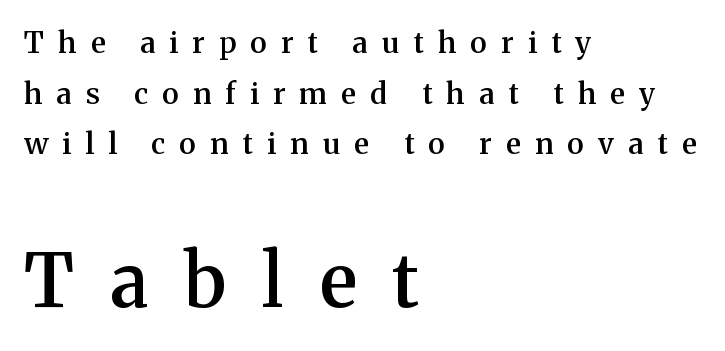
Q: Is the text bold? A: Semi-bold.
Q: Is the text italic (slanted)? A: No, it is upright.
Q: Is the typeface a serif or a sans-serif typeface? A: Serif.
Q: Is the text underlined? A: No.
Q: How is the paragraph aligned? A: Left-aligned.
Q: Is the spacing between letters normal or unusually wide? A: Unusually wide.
Q: Which block of text is set in a larger size, the first (top) or the second (bottom)? A: The second (bottom) one.
Q: Width (condensed, normal, or wide)? A: Normal.
Q: Stroke contrast? A: Medium.
Q: x-height? A: Medium.
Q: Monospaced? A: No.
